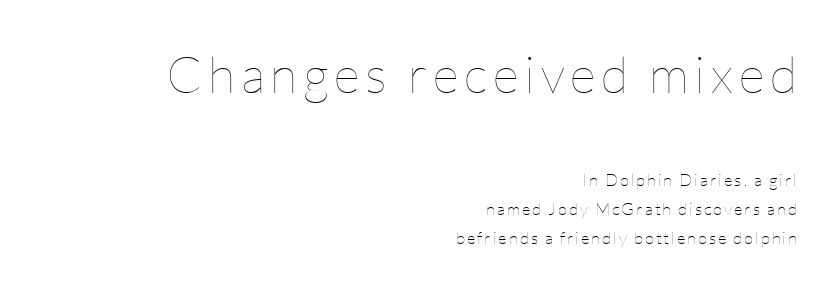
{"italic": "no", "bold": "no", "weight": "thin", "width": "normal", "stroke_contrast": "low", "x_height": "medium", "monospaced": "no", "underline": "no", "align": "right", "line_spacing": "normal", "line_spacing_ratio": 1.7, "larger_block": "first", "size_ratio": 3.0, "glyph_px": 51}
